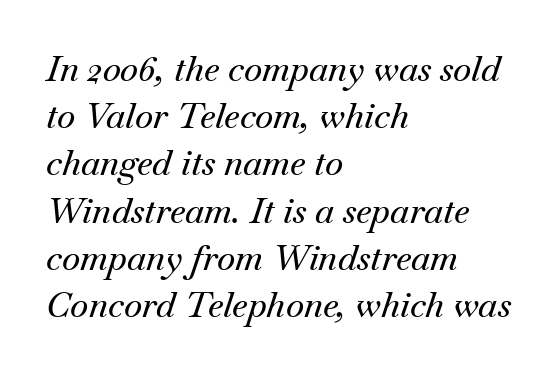
{"serif": "yes", "italic": "yes", "lean": "right", "slant_degrees": 18, "width": "normal", "stroke_contrast": "medium", "x_height": "small", "monospaced": "no", "underline": "no", "align": "left", "line_spacing": "normal", "line_spacing_ratio": 1.35, "letter_spacing": "normal", "letter_spacing_em": 0.0, "glyph_px": 35}
